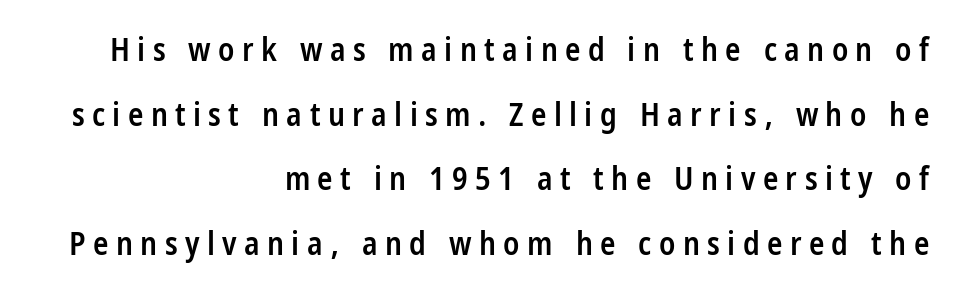
Q: Is the text bold? A: Semi-bold.
Q: Is the text italic (slanted)? A: No, it is upright.
Q: Is the typeface a serif or a sans-serif typeface? A: Sans-serif.
Q: Is the text underlined? A: No.
Q: How is the paragraph aligned? A: Right-aligned.
Q: Is the spacing between letters normal or unusually wide? A: Unusually wide.
Q: Is the spacing between lines tight, normal or loose? A: Loose.
Q: Width (condensed, normal, or wide)? A: Condensed.
Q: Stroke contrast? A: Low.
Q: x-height? A: Large.
Q: Monospaced? A: No.
